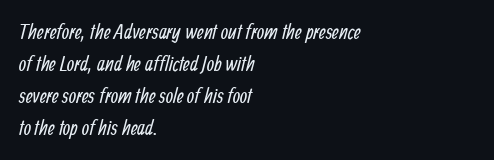
{"bold": "no", "underline": "no", "align": "left", "line_spacing": "normal", "line_spacing_ratio": 1.53, "letter_spacing": "normal", "letter_spacing_em": 0.0, "glyph_px": 21}
